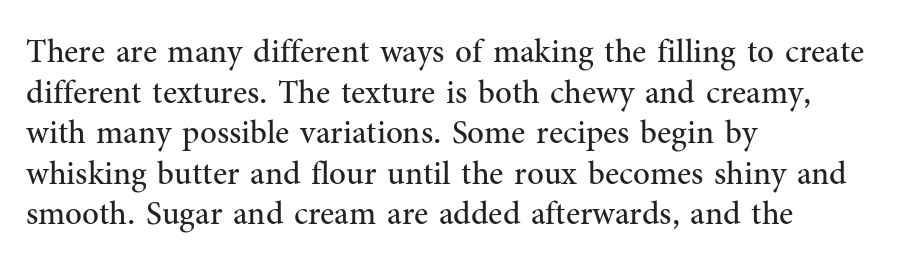
The image shows 33 px regular-weight serif type, upright; set left-aligned, line spacing 1.23x, normal letter spacing, not underlined; medium stroke contrast and a medium x-height.
